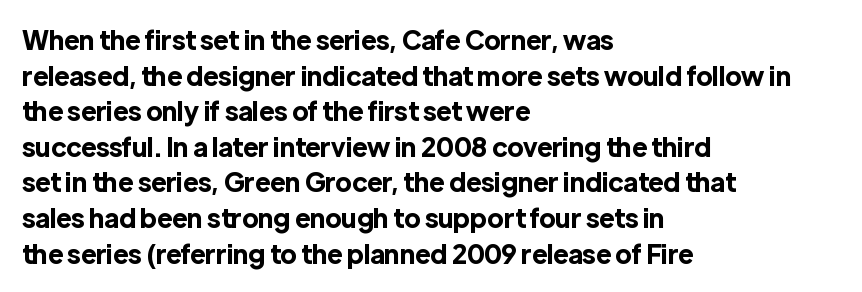
The image shows 26 px bold type, upright; set left-aligned, normal line spacing (1.37x), normal letter spacing, not underlined.
